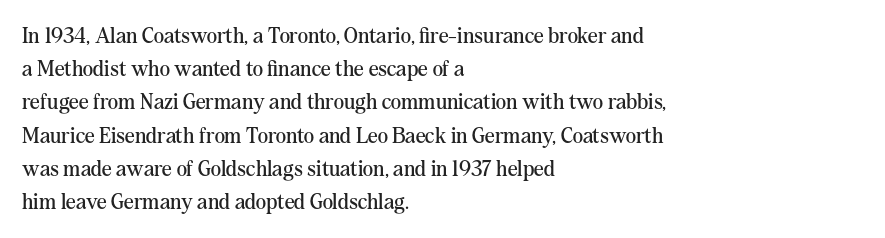
Q: Is the text bold? A: No.
Q: Is the text italic (slanted)? A: No, it is upright.
Q: Is the text underlined? A: No.
Q: How is the paragraph aligned? A: Left-aligned.
Q: Is the spacing between letters normal or unusually wide? A: Normal.
Q: Is the spacing between lines tight, normal or loose? A: Normal.
